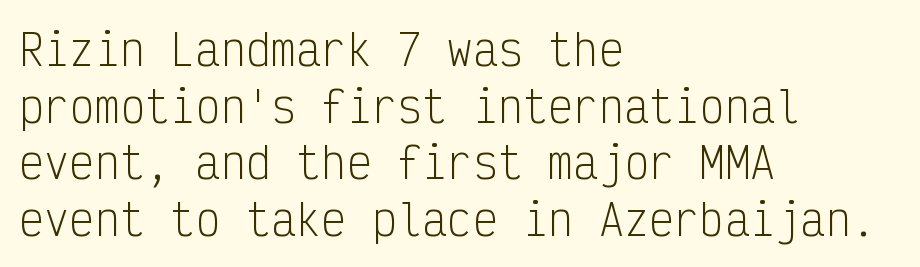
Q: Is the text bold? A: No.
Q: Is the text italic (slanted)? A: No, it is upright.
Q: Is the typeface a serif or a sans-serif typeface? A: Sans-serif.
Q: Is the text underlined? A: No.
Q: How is the paragraph aligned? A: Left-aligned.
Q: Is the spacing between letters normal or unusually wide? A: Normal.
Q: Is the spacing between lines tight, normal or loose? A: Normal.
Q: Width (condensed, normal, or wide)? A: Condensed.
Q: Stroke contrast? A: Low.
Q: x-height? A: Medium.
Q: Monospaced? A: Yes.
